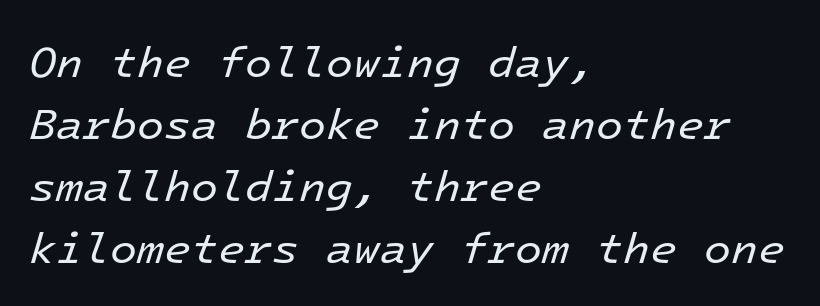
The image shows 44 px regular-weight type, italic (leaning right), monospaced; set left-aligned, normal line spacing (1.41x), normal letter spacing, not underlined; low stroke contrast and a medium x-height.
